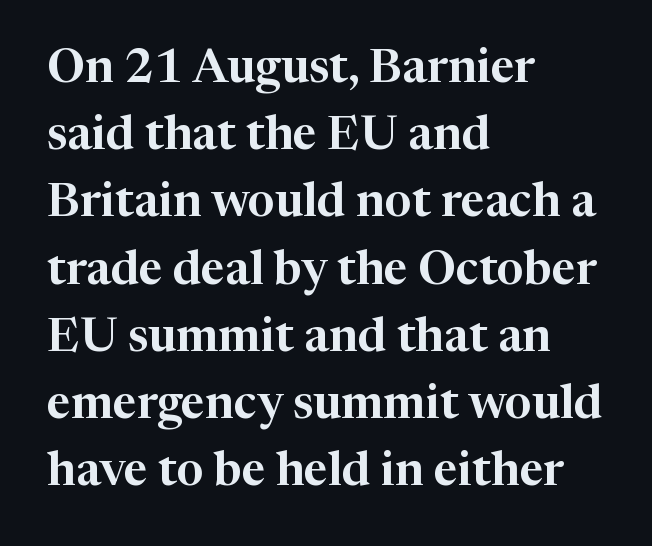
Nope, not italic — everything's standing straight. Vertical spacing — default. The rendering uses natural spacing where letterforms have individual widths. Nothing unusual about the tracking: characters are spaced as the font intends. Note: serifs present on the glyphs.
